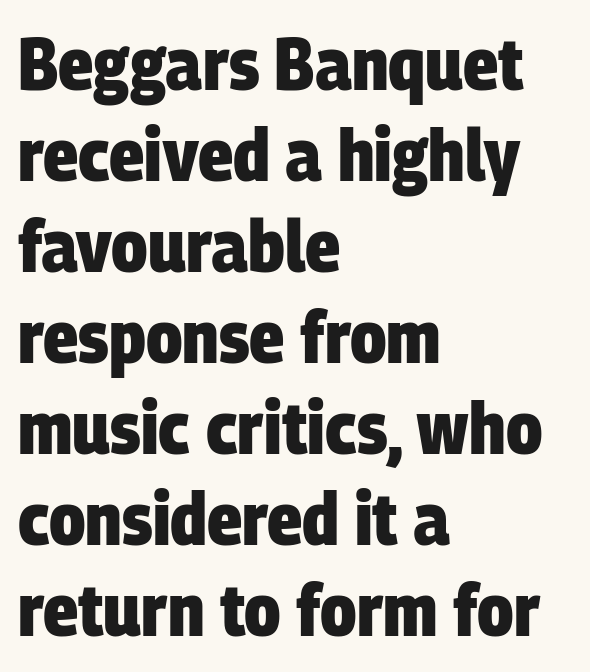
Q: Is the text bold? A: Yes.
Q: Is the typeface a serif or a sans-serif typeface? A: Sans-serif.
Q: Is the text underlined? A: No.
Q: How is the paragraph aligned? A: Left-aligned.
Q: Is the spacing between letters normal or unusually wide? A: Normal.
Q: Width (condensed, normal, or wide)? A: Condensed.
Q: Stroke contrast? A: Low.
Q: x-height? A: Large.
Q: Monospaced? A: No.
